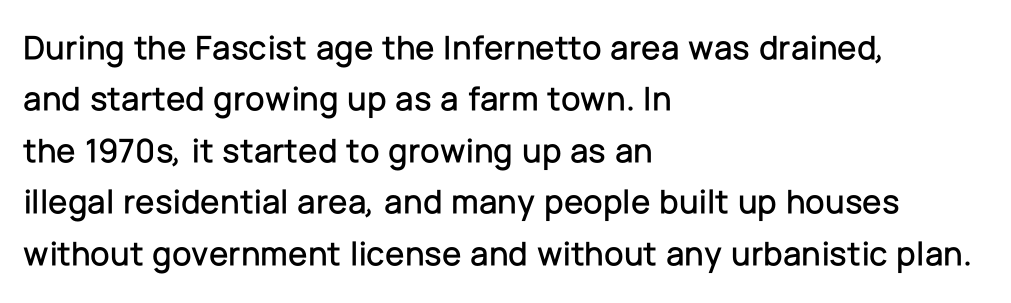
Q: Is the text italic (slanted)? A: No, it is upright.
Q: Is the typeface a serif or a sans-serif typeface? A: Sans-serif.
Q: Is the text underlined? A: No.
Q: How is the paragraph aligned? A: Left-aligned.
Q: Is the spacing between letters normal or unusually wide? A: Normal.
Q: Is the spacing between lines tight, normal or loose? A: Normal.
Q: Width (condensed, normal, or wide)? A: Normal.
Q: Stroke contrast? A: Low.
Q: x-height? A: Medium.
Q: Monospaced? A: No.
